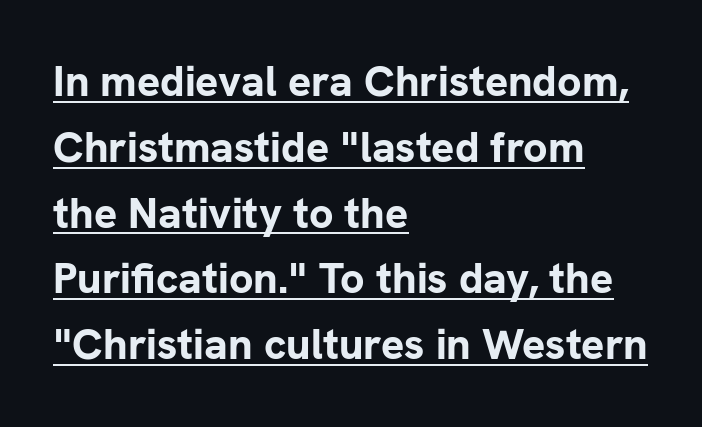
The image shows 43 px bold sans-serif type, upright; set left-aligned, normal line spacing (1.53x), normal letter spacing, underlined; low stroke contrast and a medium x-height.
